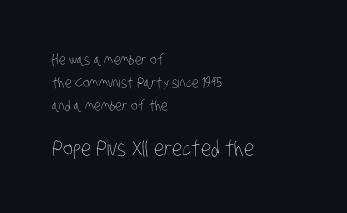
The image shows 21 px text type; set left-aligned, normal line spacing (1.65x), normal letter spacing, not underlined; the second (bottom) block is 1.5x larger.
